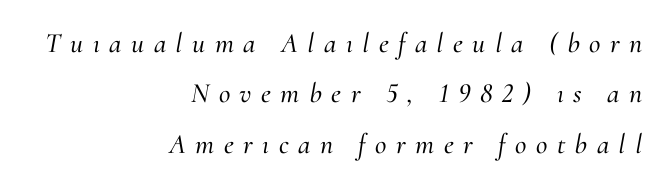
{"serif": "yes", "italic": "yes", "lean": "right", "slant_degrees": 10, "width": "normal", "stroke_contrast": "medium", "x_height": "small", "monospaced": "no", "underline": "no", "align": "right", "line_spacing_ratio": 1.8, "letter_spacing": "wide", "letter_spacing_em": 0.34, "glyph_px": 28}
